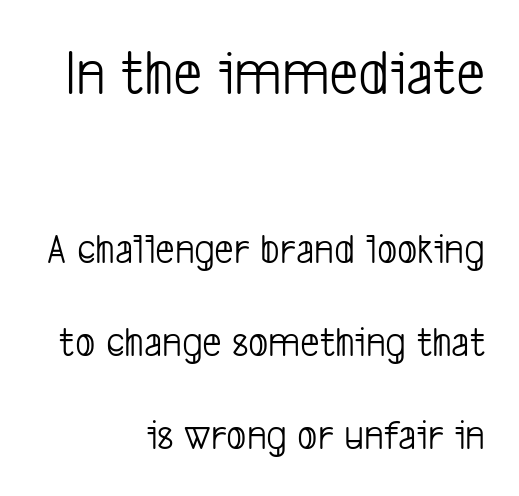
The image shows 64 px light, condensed sans-serif type; set right-aligned, loose line spacing (2.16x), normal letter spacing, not underlined; the first (top) block is 1.49x larger; low stroke contrast and a medium x-height.
